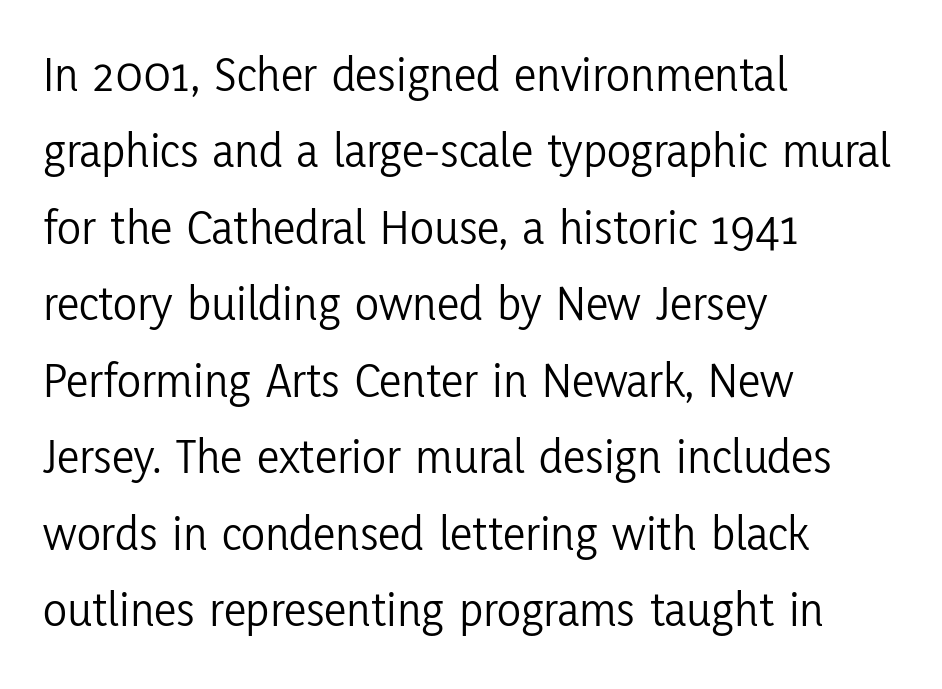
The image shows 50 px light, condensed sans-serif type, upright; set left-aligned, normal line spacing (1.53x), normal letter spacing, not underlined; low stroke contrast and a medium x-height.
